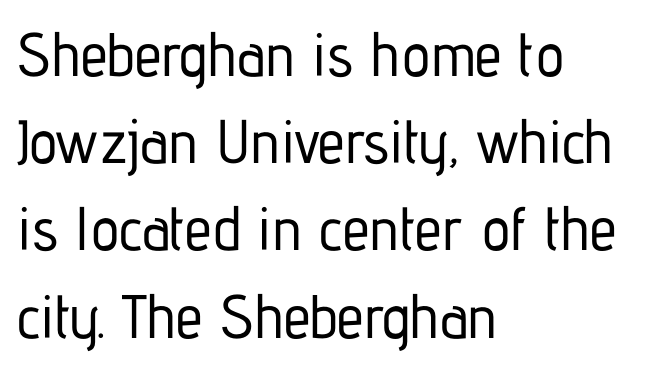
Classification — sans serif. Notice how the passage keeps a crisp vertical edge on the left only. Honestly, the row spacing looks completely unremarkable. Varying glyph widths throughout — classic text-font behaviour.
